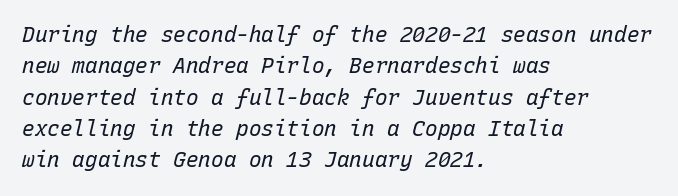
The image shows 21 px text type, italic (leaning right); set left-aligned, normal line spacing (1.49x), normal letter spacing, not underlined.
